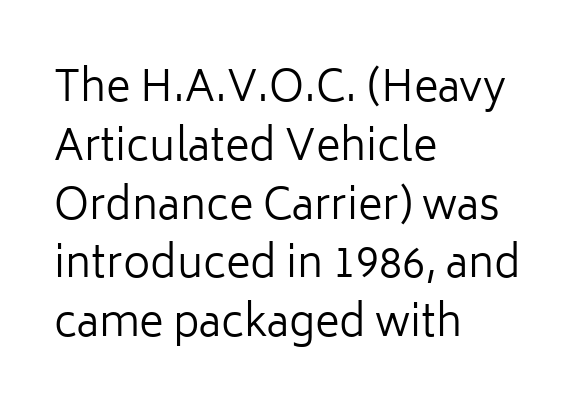
The image shows 42 px regular-weight sans-serif type, upright; set left-aligned, normal line spacing (1.4x), normal letter spacing, not underlined; low stroke contrast and a medium x-height.
